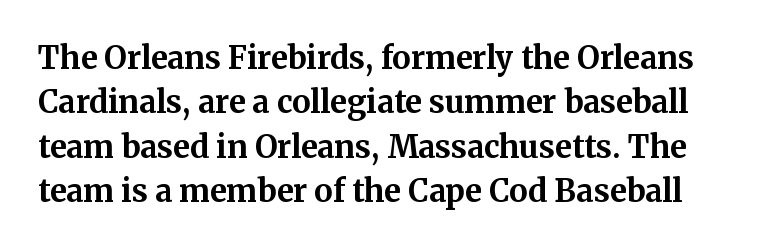
{"serif": "yes", "italic": "no", "bold": "yes", "weight": "bold", "width": "normal", "stroke_contrast": "medium", "x_height": "medium", "monospaced": "no", "underline": "no", "line_spacing": "normal", "line_spacing_ratio": 1.43, "letter_spacing": "normal", "letter_spacing_em": 0.0, "glyph_px": 31}
